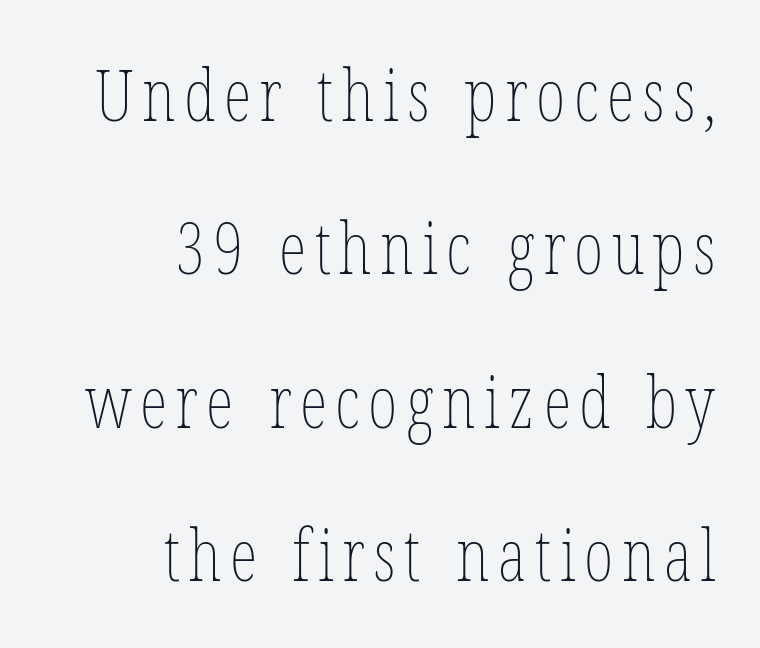
{"italic": "no", "bold": "no", "weight": "thin", "width": "condensed", "stroke_contrast": "low", "x_height": "medium", "monospaced": "no", "underline": "no", "align": "right", "line_spacing": "loose", "line_spacing_ratio": 2.16, "glyph_px": 71}
